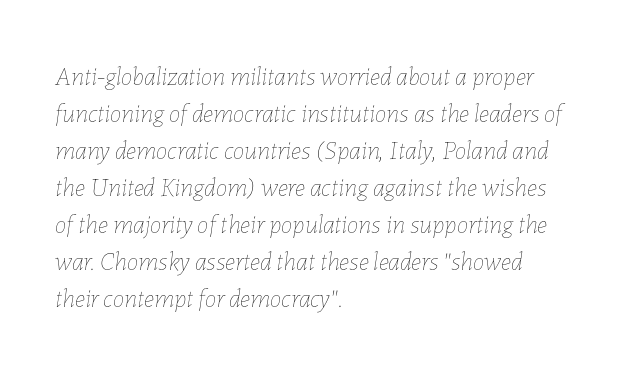
The image shows 26 px text type, italic (leaning right); set left-aligned, normal line spacing (1.42x), normal letter spacing, not underlined.
